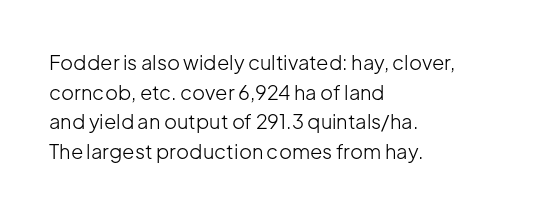
{"italic": "no", "bold": "no", "underline": "no", "align": "left", "line_spacing": "normal", "line_spacing_ratio": 1.48, "letter_spacing": "normal", "letter_spacing_em": 0.0, "glyph_px": 20}
